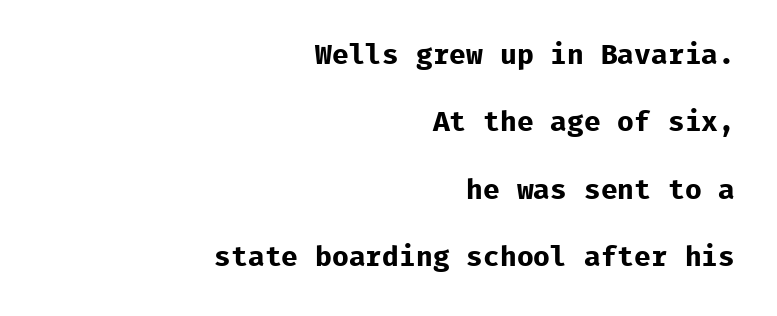
{"serif": "no", "italic": "no", "bold": "yes", "weight": "bold", "width": "normal", "stroke_contrast": "low", "x_height": "medium", "monospaced": "yes", "underline": "no", "align": "right", "line_spacing": "loose", "line_spacing_ratio": 2.41, "letter_spacing": "normal", "letter_spacing_em": 0.0, "glyph_px": 28}
